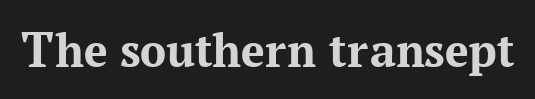
This rendering employs a face with finishing strokes, i.e., a serif. Default kerning and tracking; the words read as compact shapes. A full-strength bold gives these letters their thick strokes. Note the varied advance widths — an 'i' is clearly narrower than an 'm'.
